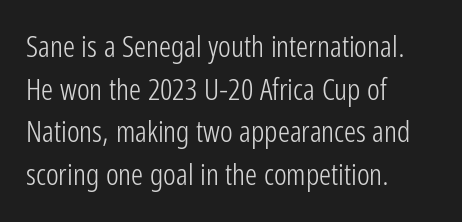
{"serif": "no", "italic": "no", "bold": "no", "weight": "light", "width": "condensed", "stroke_contrast": "low", "x_height": "medium", "monospaced": "no", "underline": "no", "align": "left", "line_spacing": "normal", "line_spacing_ratio": 1.42, "letter_spacing": "normal", "letter_spacing_em": 0.0, "glyph_px": 30}
